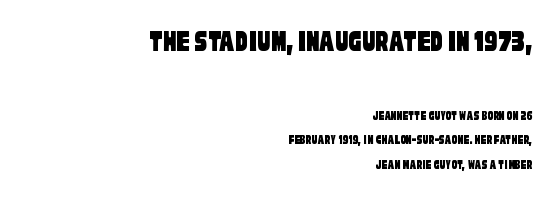
Serifs: no, the terminals of the letterforms are clean. Every row of glyphs terminates at an identical x-position on the right. Words appear dense and cohesive because spacing is normal. Scale decreases going downward across the two blocks.
